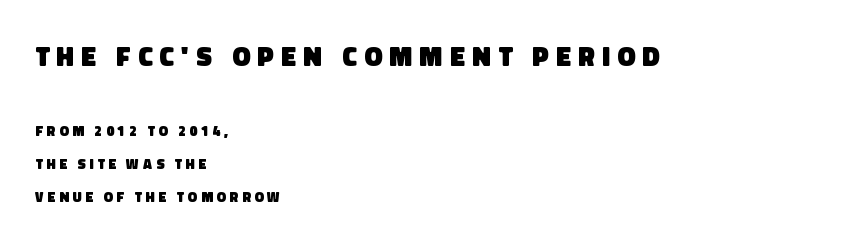
This rendering features lettering with no underline. The face used here has the dense, thick strokes of a bold. Horizontally, the lines are justified to the leading edge only. Block one is the big one; block two sits smaller underneath. Loosely led — the rows are spread out.
